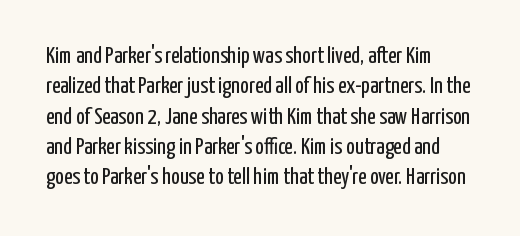
{"italic": "no", "bold": "no", "underline": "no", "line_spacing": "normal", "line_spacing_ratio": 1.32, "letter_spacing": "normal", "letter_spacing_em": 0.0, "glyph_px": 23}
